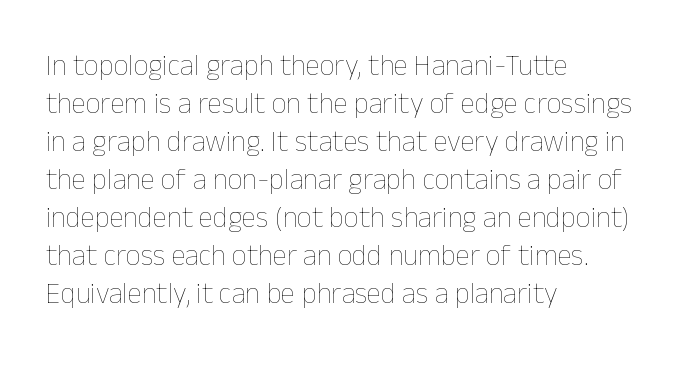
Q: Is the text bold? A: No.
Q: Is the text italic (slanted)? A: No, it is upright.
Q: Is the text underlined? A: No.
Q: How is the paragraph aligned? A: Left-aligned.
Q: Is the spacing between letters normal or unusually wide? A: Normal.
Q: Is the spacing between lines tight, normal or loose? A: Normal.
Q: Width (condensed, normal, or wide)? A: Normal.
Q: Stroke contrast? A: Low.
Q: x-height? A: Medium.
Q: Monospaced? A: No.
